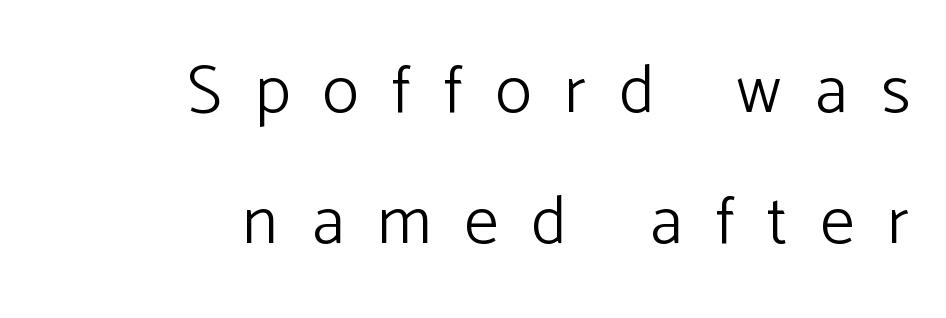
Weight class: somewhere from thin through regular. The horizontal fit of the characters is loose and conspicuously gappy. These lines are rendered in a variable-pitch font. The font family rendered here belongs to the sans-serif group. Successive baselines arrive slowly, with a big drop between each. This rendering uses right alignment, leaving the left contour irregular.
